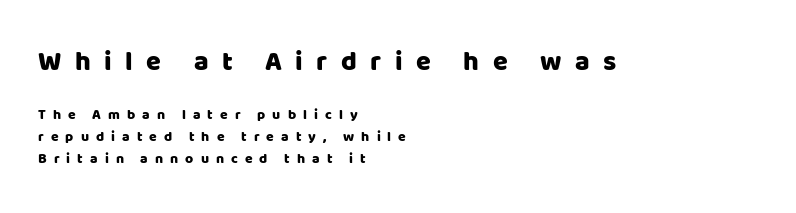
Q: Is the text italic (slanted)? A: No, it is upright.
Q: Is the text underlined? A: No.
Q: How is the paragraph aligned? A: Left-aligned.
Q: Is the spacing between letters normal or unusually wide? A: Unusually wide.
Q: Is the spacing between lines tight, normal or loose? A: Normal.
Q: Which block of text is set in a larger size, the first (top) or the second (bottom)? A: The first (top) one.
